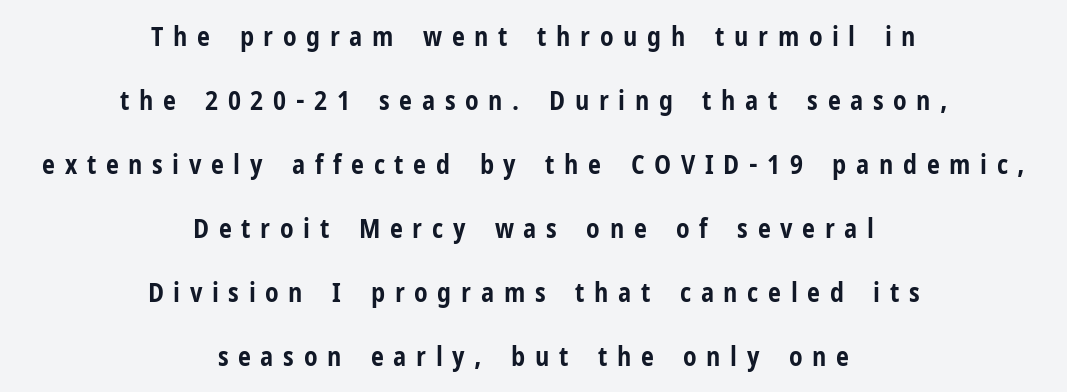
The letters are bold, with thick, heavy strokes. The typography opts for an upright posture over an oblique one. Horizontal bands of white between lines are thick stripes. Layout note: lines centered. The gap between lines stays unmarked.
